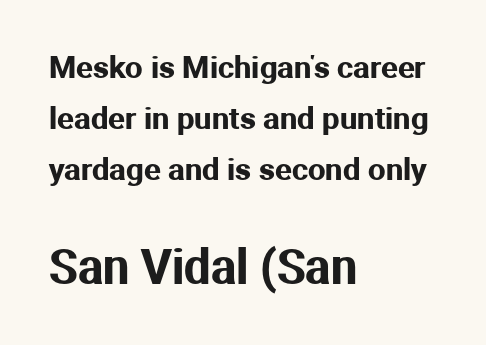
The letters carry no serifs — their stems end cleanly without finishing strokes. Think of a printed novel: that variable character pitch is what you see here. Is there much room between lines? A standard amount, neither cramped nor airy. Two sizes are in play, and the larger belongs to the second block. The area under the type is left untouched. Every row of glyphs begins at an identical x-position on the left.
